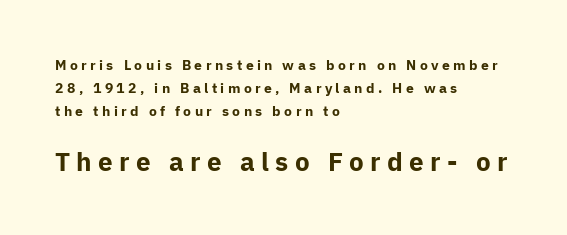
Every stem runs plumb, perpendicular to the baseline. The face used here appears at its bigger size in the lower chunk. A normal amount of white space separates one row of letters from the next. Set as a true bold cut, around the 700 mark.
